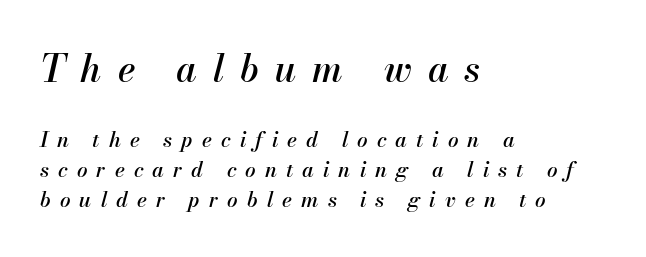
Q: Is the text italic (slanted)? A: Yes, it leans right by about 13 degrees.
Q: Is the text underlined? A: No.
Q: How is the paragraph aligned? A: Left-aligned.
Q: Is the spacing between letters normal or unusually wide? A: Unusually wide.
Q: Is the spacing between lines tight, normal or loose? A: Normal.
Q: Which block of text is set in a larger size, the first (top) or the second (bottom)? A: The first (top) one.
Q: Width (condensed, normal, or wide)? A: Normal.
Q: Stroke contrast? A: Medium.
Q: x-height? A: Small.
Q: Monospaced? A: No.
